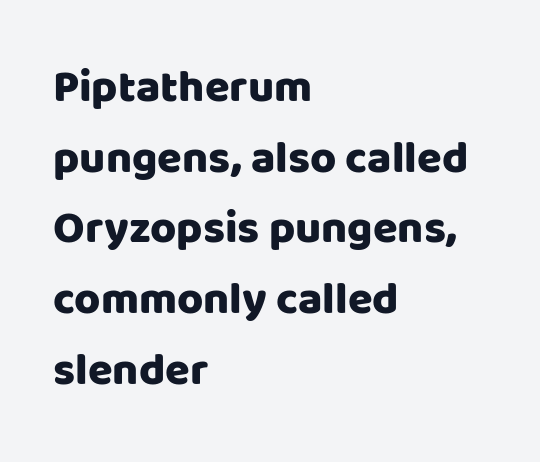
Q: Is the text italic (slanted)? A: No, it is upright.
Q: Is the typeface a serif or a sans-serif typeface? A: Sans-serif.
Q: Is the text underlined? A: No.
Q: How is the paragraph aligned? A: Left-aligned.
Q: Is the spacing between letters normal or unusually wide? A: Normal.
Q: Is the spacing between lines tight, normal or loose? A: Normal.
Q: Width (condensed, normal, or wide)? A: Normal.
Q: Stroke contrast? A: Low.
Q: x-height? A: Large.
Q: Monospaced? A: No.
